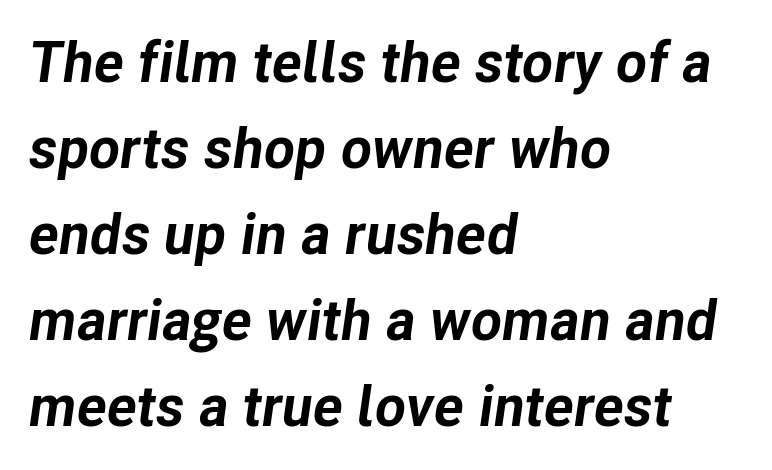
Weight check: bold — yes, fully. The paragraph has a hard left edge and a soft right edge. The rendering uses natural spacing where letterforms have individual widths. Honestly, the letter spacing is just normal — you wouldn't notice it.
